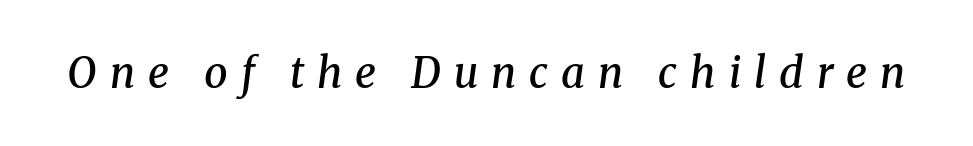
Tracking value appears strongly positive — letters spread wide. Slanted lettering throughout. Is this a fixed-width face? No — the glyphs have proportional, varying widths. Typographic density is moderately raised because the face is semibold.
